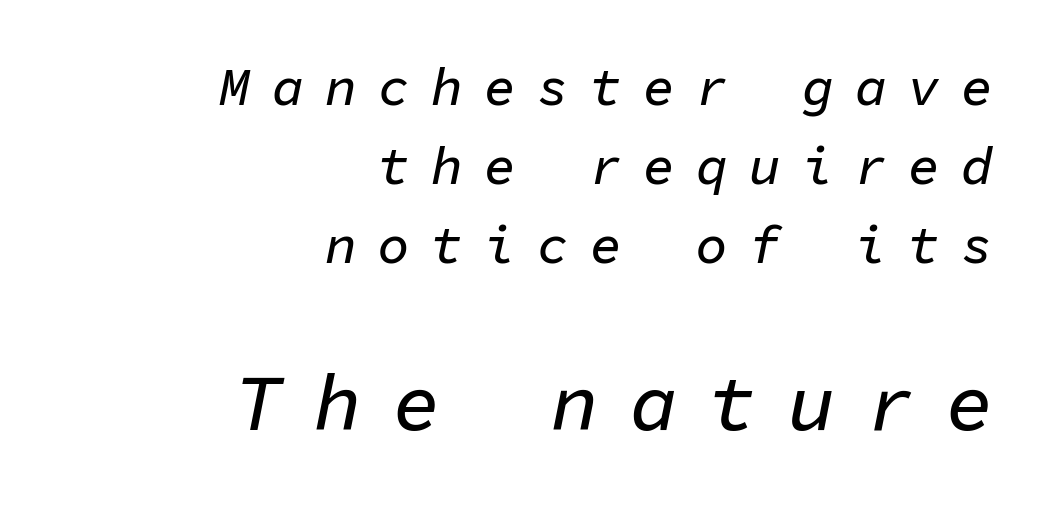
The passage is arranged like a letterhead date or caption credit — flush right. Compare the two chunks: the lower has the greater cap height. A normal amount of white space separates one row of letters from the next. Every character sits at an angle, as italics do. The face used here is monospaced, like something from a code editor.
